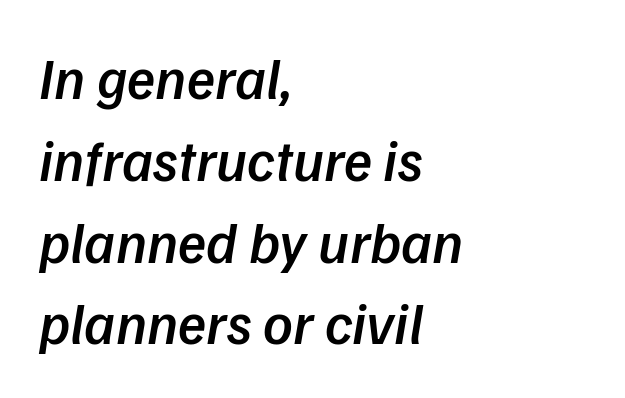
The image shows 58 px semibold type, italic (leaning right); set left-aligned, normal line spacing (1.41x), normal letter spacing, not underlined; low stroke contrast and a medium x-height.
